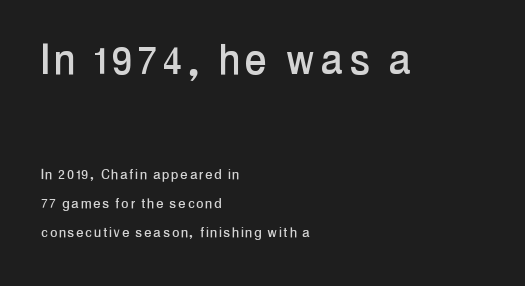
The image shows 51 px condensed sans-serif type, upright; set left-aligned, normal line spacing (1.7x), not underlined; the first (top) block is 3.0x larger; low stroke contrast and a medium x-height.
